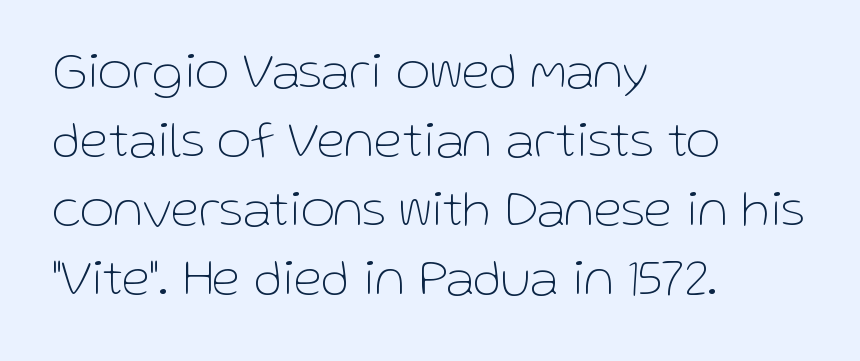
Does the type have serifs? No, each stem ends abruptly. Spacing verdict: proportional, widths tailored to each character. Plain, unruled lines of type. Inter-character spacing is left at the font's built-in metrics. Vertical spacing — default.
